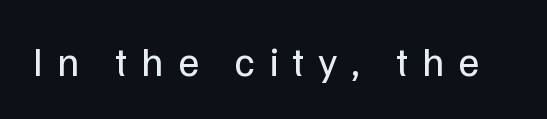
A quiet, ordinary-to-light weight characterises the typeface. Look at the tracking — it's clearly loosened, letters drifting apart. Every character sits straight up, as roman type does. The rendering uses natural spacing where letterforms have individual widths.
